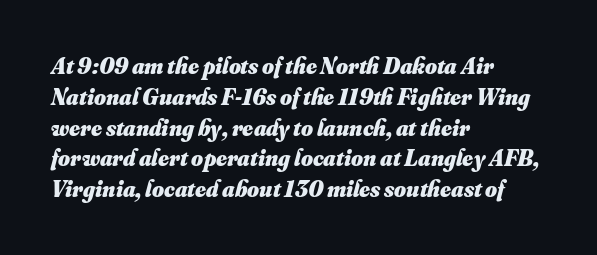
{"bold": "yes", "underline": "no", "align": "left", "line_spacing": "normal", "line_spacing_ratio": 1.34, "letter_spacing": "normal", "letter_spacing_em": 0.0, "glyph_px": 23}
